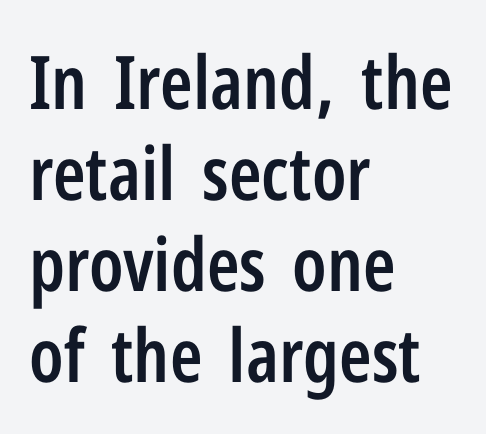
{"serif": "no", "italic": "no", "bold": "semi", "weight": "semibold", "width": "condensed", "stroke_contrast": "low", "x_height": "medium", "monospaced": "no", "underline": "no", "align": "left", "line_spacing_ratio": 1.23, "letter_spacing": "normal", "letter_spacing_em": 0.0, "glyph_px": 74}
